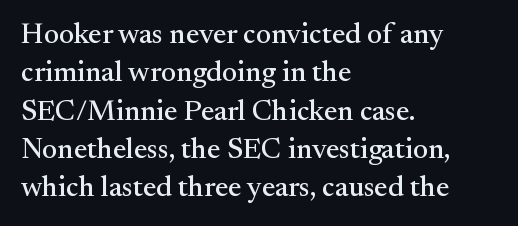
{"serif": "yes", "italic": "no", "width": "normal", "stroke_contrast": "medium", "x_height": "small", "monospaced": "no", "underline": "no", "align": "left", "line_spacing": "normal", "line_spacing_ratio": 1.32, "letter_spacing": "normal", "letter_spacing_em": 0.0, "glyph_px": 29}
